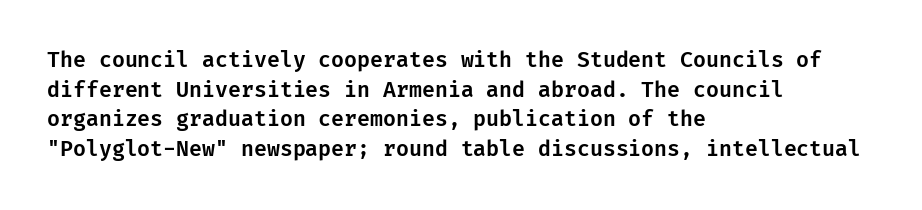
Caption: standard tracking, unaltered. Only glyphs here, with clear space below each row. The line-height multiplier appears to be the usual default. The typography opts for an upright posture over an oblique one. A student would call this left alignment; a typographer would say flush left, rag right.
